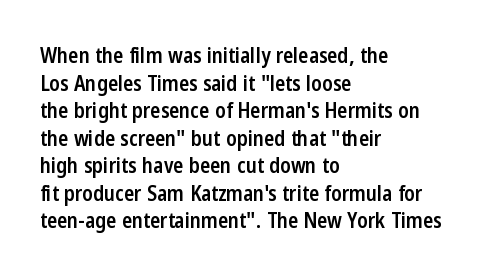
{"italic": "no", "bold": "semi", "underline": "no", "align": "left", "line_spacing": "normal", "line_spacing_ratio": 1.31, "letter_spacing": "normal", "letter_spacing_em": 0.0, "glyph_px": 21}
